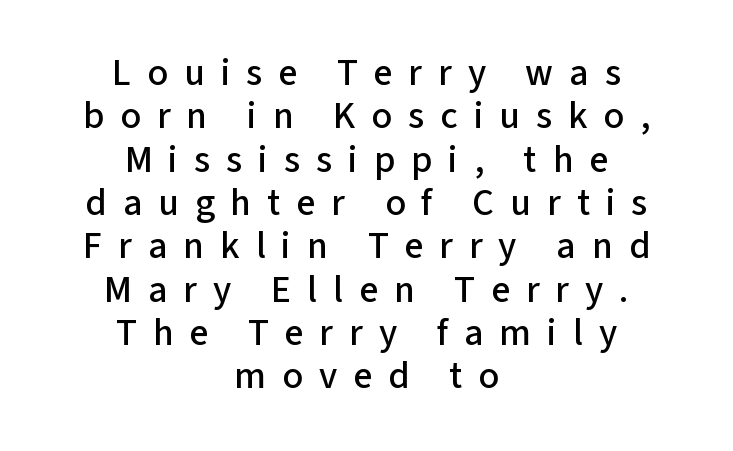
The image shows 38 px sans-serif type, upright; set centered, tight line spacing (1.14x), unusually wide letter spacing (+0.42 em), not underlined; low stroke contrast and a medium x-height.
